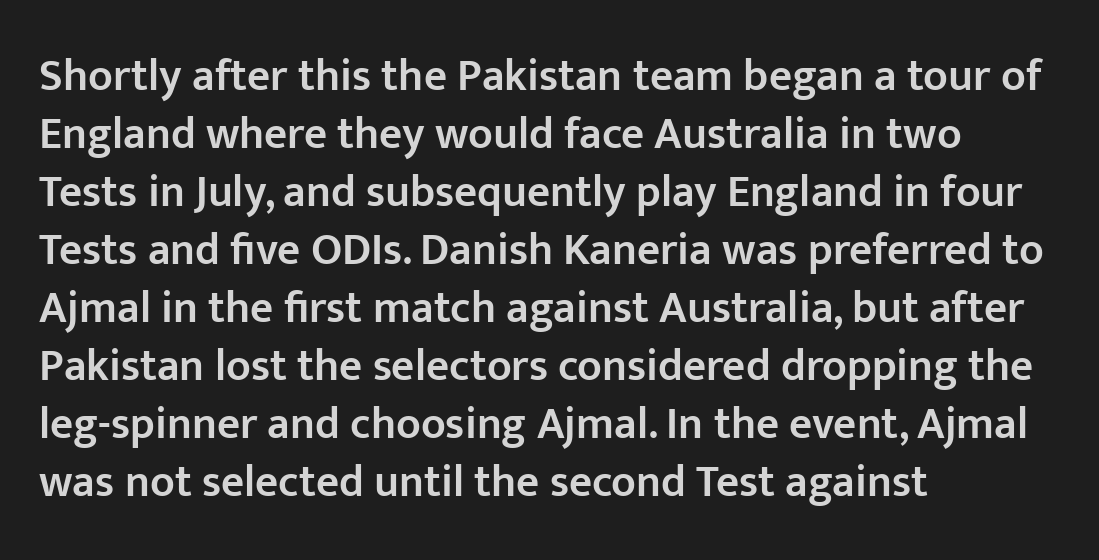
The image shows 45 px semibold sans-serif type, upright; set left-aligned, normal line spacing (1.29x), normal letter spacing, not underlined; low stroke contrast and a medium x-height.
